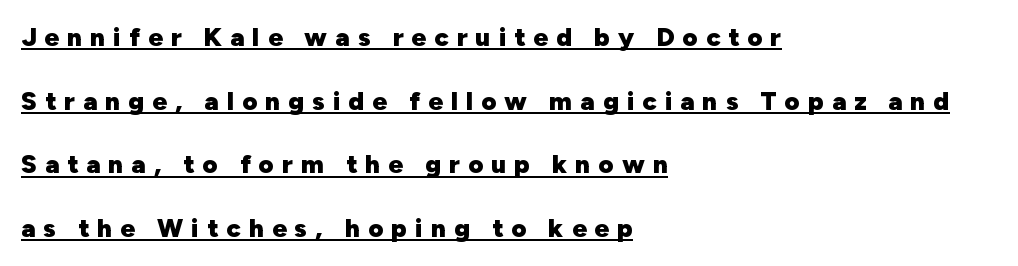
Q: Is the text bold? A: Yes.
Q: Is the text italic (slanted)? A: No, it is upright.
Q: Is the text underlined? A: Yes.
Q: How is the paragraph aligned? A: Left-aligned.
Q: Is the spacing between letters normal or unusually wide? A: Unusually wide.
Q: Is the spacing between lines tight, normal or loose? A: Loose.
